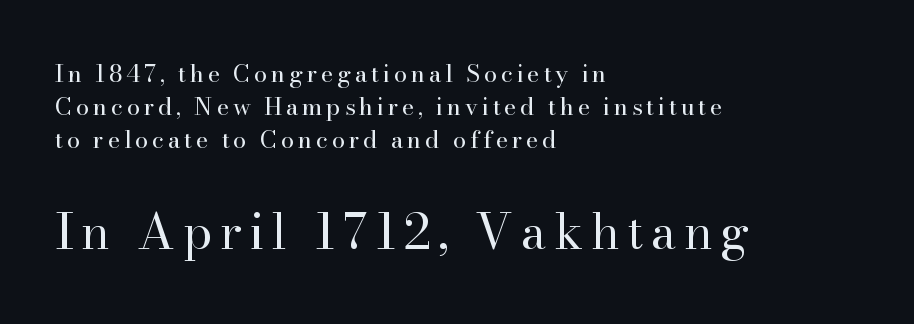
Q: Is the text bold? A: No.
Q: Is the text italic (slanted)? A: No, it is upright.
Q: Is the typeface a serif or a sans-serif typeface? A: Serif.
Q: Is the text underlined? A: No.
Q: How is the paragraph aligned? A: Left-aligned.
Q: Is the spacing between lines tight, normal or loose? A: Normal.
Q: Which block of text is set in a larger size, the first (top) or the second (bottom)? A: The second (bottom) one.
Q: Width (condensed, normal, or wide)? A: Normal.
Q: Stroke contrast? A: High.
Q: x-height? A: Small.
Q: Monospaced? A: No.
